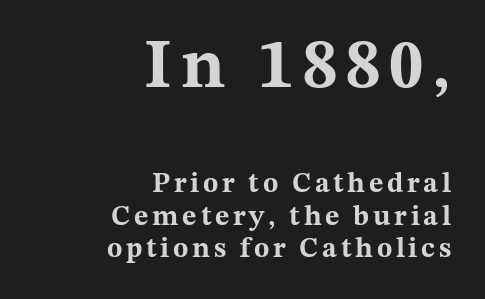
The image shows 69 px bold, wide serif type, upright; set right-aligned, line spacing 1.17x, not underlined; the first (top) block is 2.46x larger; medium stroke contrast and a medium x-height.
